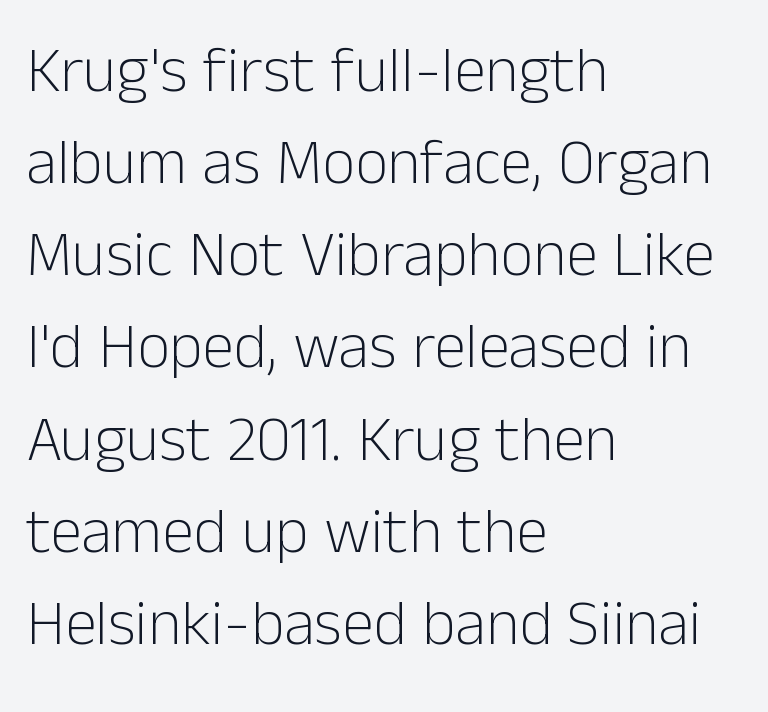
The image shows 64 px light sans-serif type, upright; set left-aligned, normal line spacing (1.44x), normal letter spacing, not underlined; low stroke contrast and a medium x-height.
